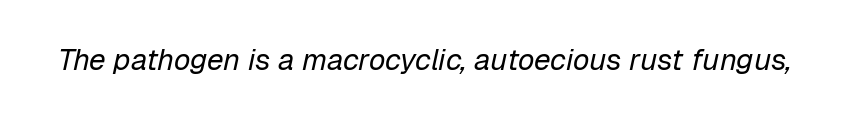
{"italic": "yes", "lean": "right", "slant_degrees": 12, "bold": "no", "weight": "regular", "width": "normal", "stroke_contrast": "low", "x_height": "medium", "monospaced": "no", "underline": "no", "letter_spacing": "normal", "letter_spacing_em": 0.0, "glyph_px": 30}
